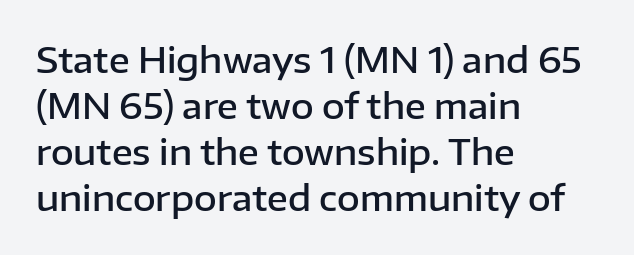
The image shows 35 px semibold sans-serif type, upright; set left-aligned, normal line spacing (1.31x), normal letter spacing, not underlined; low stroke contrast and a medium x-height.
